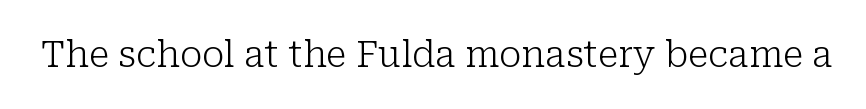
Q: Is the text bold? A: No.
Q: Is the text italic (slanted)? A: No, it is upright.
Q: Is the typeface a serif or a sans-serif typeface? A: Serif.
Q: Is the text underlined? A: No.
Q: Is the spacing between letters normal or unusually wide? A: Normal.
Q: Width (condensed, normal, or wide)? A: Normal.
Q: Stroke contrast? A: Low.
Q: x-height? A: Medium.
Q: Monospaced? A: No.
